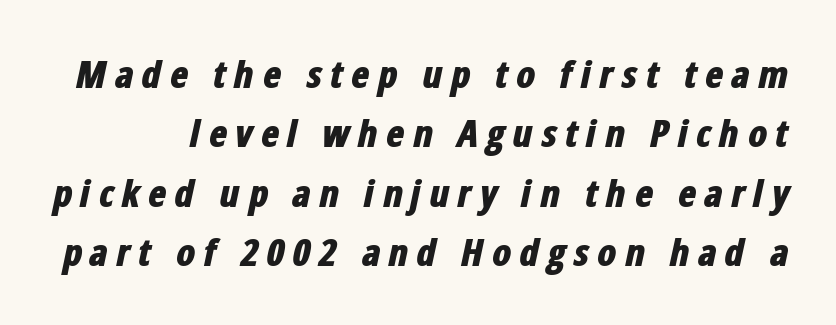
A typesetter would call this heavily tracked-out type. The vertical gap from one line to the next is medium. Words float on clear page, feet unadorned. Note the varied advance widths — an 'i' is clearly narrower than an 'm'. The strokes are fattened all the way to bold. Style check: oblique.
